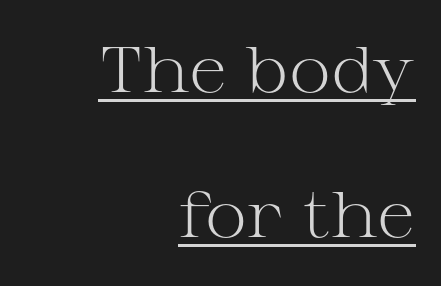
Yep, those are serifs on the letters. Caption: face not bold, strokes unweighted. Think of a printed novel: that variable character pitch is what you see here. Nope, not italic — everything's standing straight. Each new line begins a long way beneath the previous one. What decoration does the sample have? An underline.
